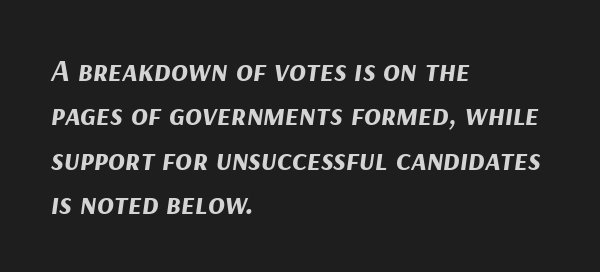
{"italic": "yes", "lean": "right", "slant_degrees": 9, "bold": "yes", "weight": "bold", "width": "normal", "stroke_contrast": "medium", "x_height": "medium", "monospaced": "no", "underline": "no", "align": "left", "line_spacing": "normal", "line_spacing_ratio": 1.43, "letter_spacing": "normal", "letter_spacing_em": 0.0, "glyph_px": 31}
